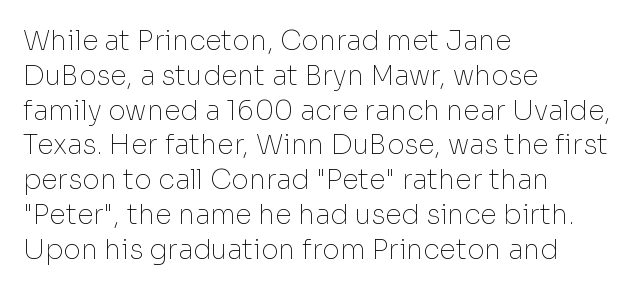
This sample keeps an unexceptional amount of space between lines. Characters remain perfectly vertical along every line. The gap between lines stays unmarked. Is this a heavy cut? Hardly; it is regular or lighter.
